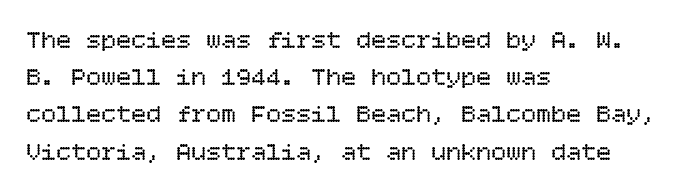
Each new line begins a customary step beneath the previous one. In CSS terms this would be text-align: left. Every character sits straight up, as roman type does. Inter-character spacing is left at the font's built-in metrics.
